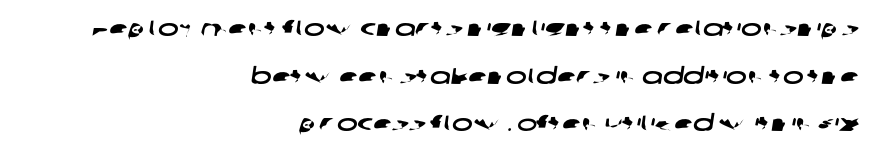
Q: Is the text underlined? A: No.
Q: How is the paragraph aligned? A: Right-aligned.
Q: Is the spacing between letters normal or unusually wide? A: Normal.
Q: Is the spacing between lines tight, normal or loose? A: Loose.
